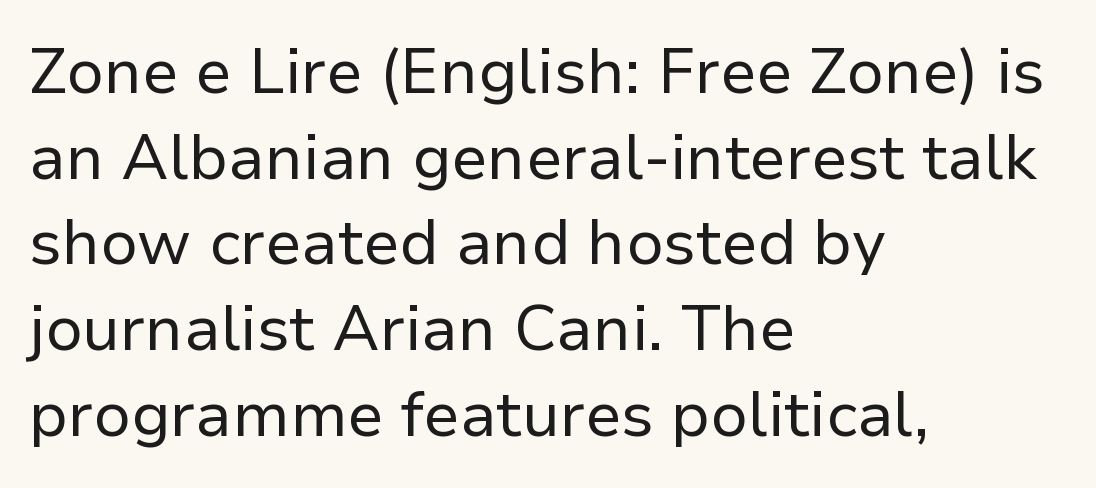
This is roman type, the default non-slanted kind. Notice how descenders clear the ascenders below comfortably — that's standard leading. Each word holds together tightly as a unit, with standard inter-letter gaps. Note: no serifs on the glyphs. Is the stroke heavy? The answer is a plain regular-or-lighter.
